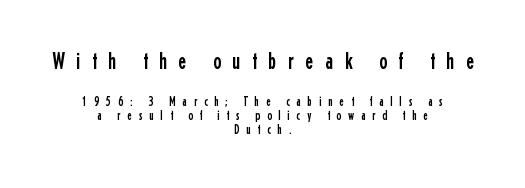
Q: Is the text italic (slanted)? A: No, it is upright.
Q: Is the text underlined? A: No.
Q: How is the paragraph aligned? A: Centered.
Q: Is the spacing between letters normal or unusually wide? A: Unusually wide.
Q: Is the spacing between lines tight, normal or loose? A: Tight.
Q: Which block of text is set in a larger size, the first (top) or the second (bottom)? A: The first (top) one.
